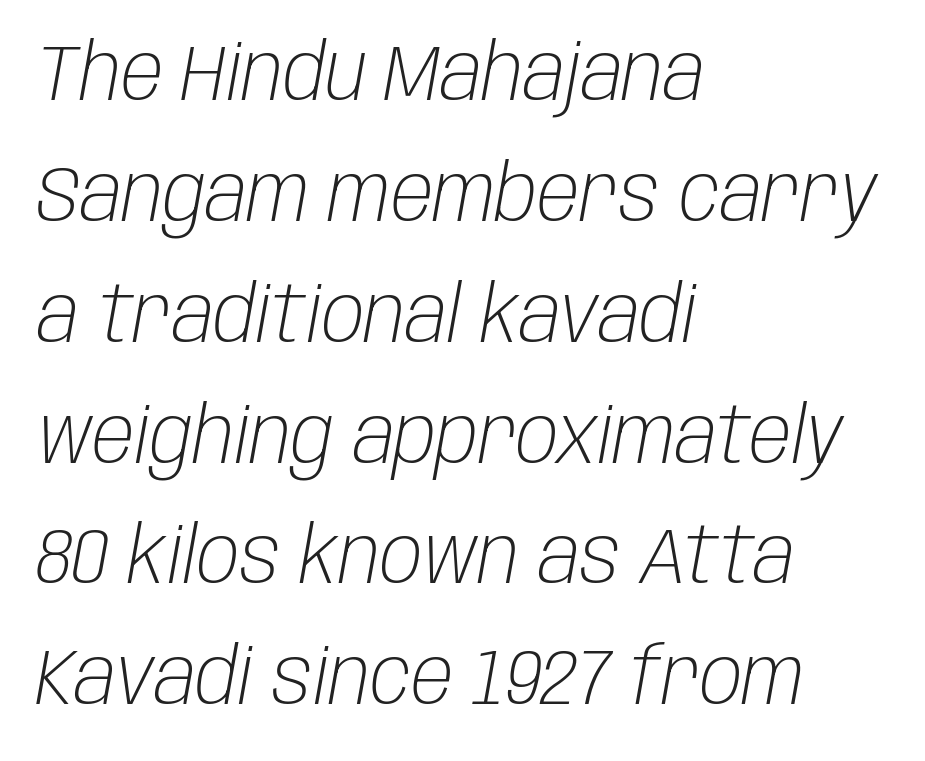
Plain, unruled lines of type. Words appear dense and cohesive because spacing is normal. Every row of glyphs begins at an identical x-position on the left. The block of text has a typical density, with ordinary space between rows.
